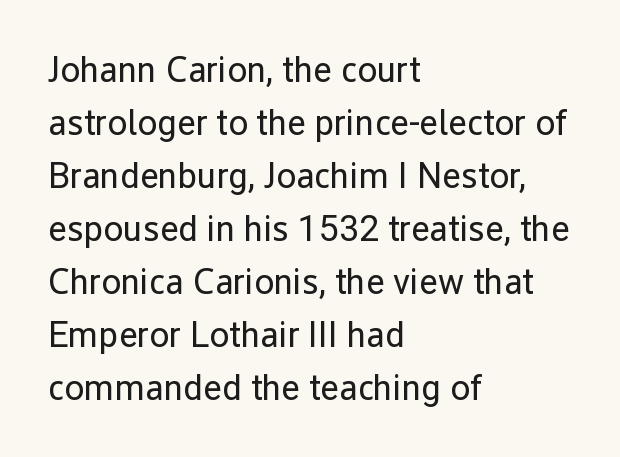
The image shows 36 px regular-weight sans-serif type, upright; set left-aligned, normal line spacing (1.47x), normal letter spacing, not underlined; low stroke contrast and a medium x-height.
